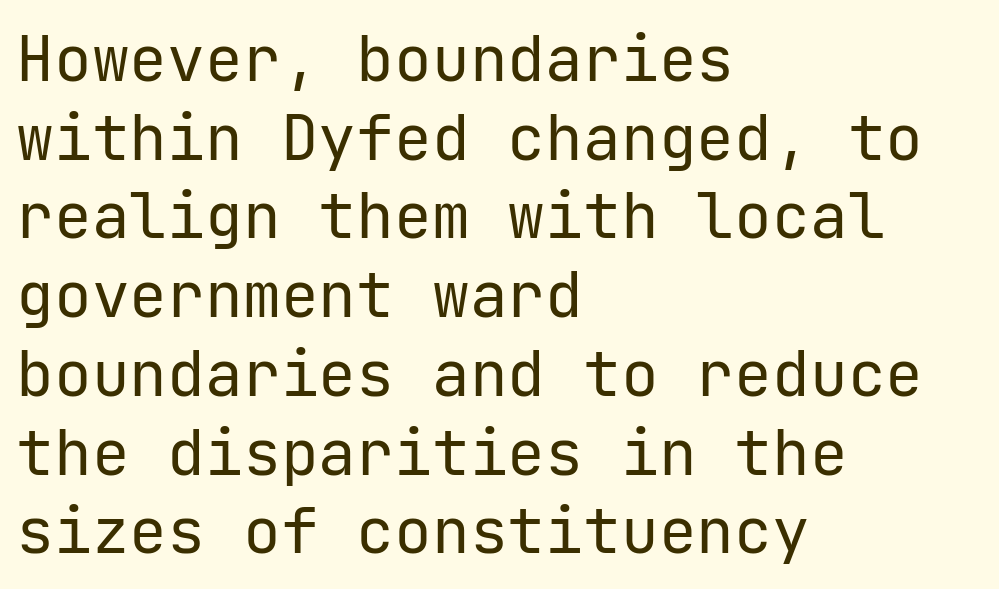
Q: Is the text bold? A: No.
Q: Is the text italic (slanted)? A: No, it is upright.
Q: Is the typeface a serif or a sans-serif typeface? A: Sans-serif.
Q: Is the text underlined? A: No.
Q: How is the paragraph aligned? A: Left-aligned.
Q: Is the spacing between letters normal or unusually wide? A: Normal.
Q: Is the spacing between lines tight, normal or loose? A: Normal.
Q: Width (condensed, normal, or wide)? A: Normal.
Q: Stroke contrast? A: Low.
Q: x-height? A: Medium.
